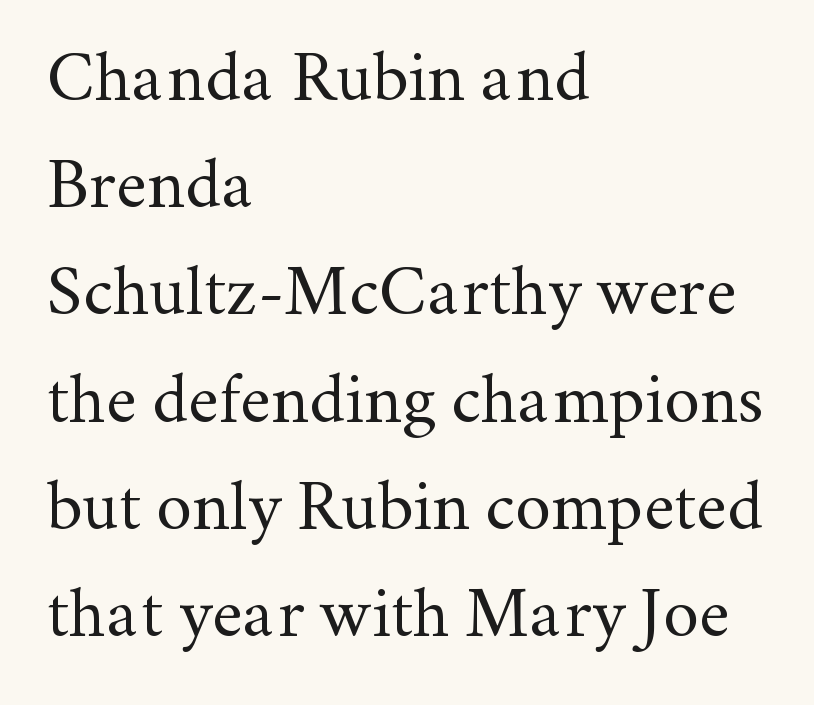
Q: Is the text bold? A: No.
Q: Is the text italic (slanted)? A: No, it is upright.
Q: Is the typeface a serif or a sans-serif typeface? A: Serif.
Q: Is the text underlined? A: No.
Q: How is the paragraph aligned? A: Left-aligned.
Q: Is the spacing between letters normal or unusually wide? A: Normal.
Q: Is the spacing between lines tight, normal or loose? A: Normal.
Q: Width (condensed, normal, or wide)? A: Normal.
Q: Stroke contrast? A: Medium.
Q: x-height? A: Small.
Q: Monospaced? A: No.
